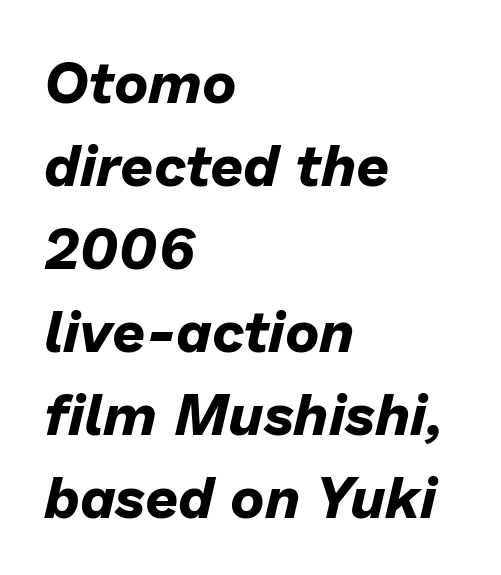
Q: Is the text bold? A: Yes.
Q: Is the text italic (slanted)? A: Yes, it leans right by about 13 degrees.
Q: Is the text underlined? A: No.
Q: How is the paragraph aligned? A: Left-aligned.
Q: Is the spacing between letters normal or unusually wide? A: Normal.
Q: Is the spacing between lines tight, normal or loose? A: Normal.
Q: Width (condensed, normal, or wide)? A: Normal.
Q: Stroke contrast? A: Low.
Q: x-height? A: Medium.
Q: Monospaced? A: No.
